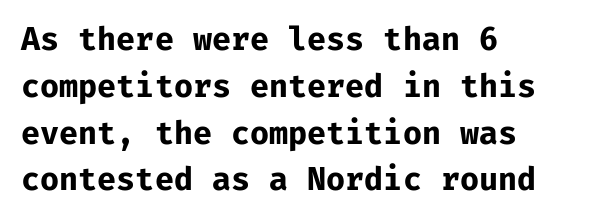
{"serif": "no", "italic": "no", "bold": "yes", "weight": "bold", "width": "normal", "stroke_contrast": "low", "x_height": "medium", "monospaced": "yes", "underline": "no", "align": "left", "line_spacing": "normal", "line_spacing_ratio": 1.51, "letter_spacing": "normal", "letter_spacing_em": 0.0, "glyph_px": 31}
